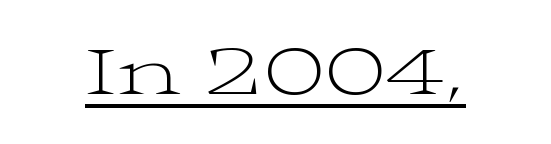
The image shows 74 px light, wide serif type, upright; set normal letter spacing, underlined; medium stroke contrast and a medium x-height.
